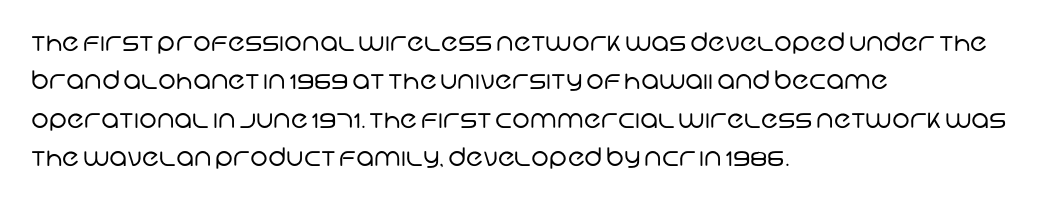
Q: Is the text bold? A: No.
Q: Is the text underlined? A: No.
Q: How is the paragraph aligned? A: Left-aligned.
Q: Is the spacing between letters normal or unusually wide? A: Normal.
Q: Is the spacing between lines tight, normal or loose? A: Normal.
